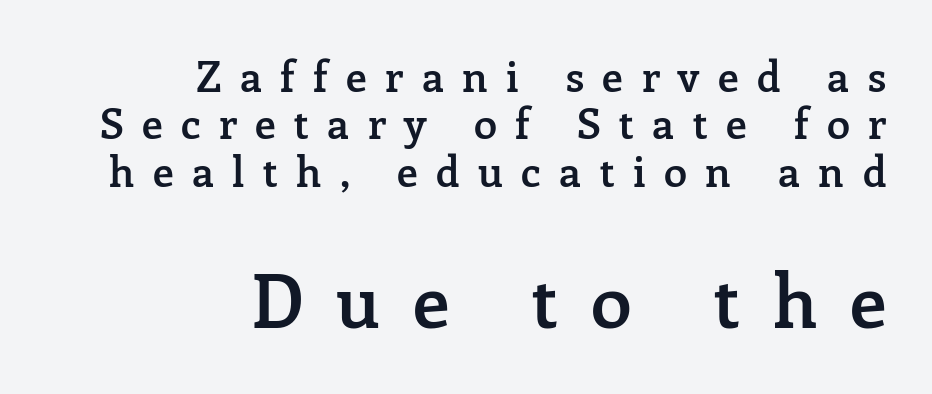
Q: Is the text bold? A: Semi-bold.
Q: Is the text italic (slanted)? A: No, it is upright.
Q: Is the typeface a serif or a sans-serif typeface? A: Serif.
Q: Is the text underlined? A: No.
Q: How is the paragraph aligned? A: Right-aligned.
Q: Is the spacing between letters normal or unusually wide? A: Unusually wide.
Q: Is the spacing between lines tight, normal or loose? A: Tight.
Q: Which block of text is set in a larger size, the first (top) or the second (bottom)? A: The second (bottom) one.
Q: Width (condensed, normal, or wide)? A: Normal.
Q: Stroke contrast? A: Low.
Q: x-height? A: Medium.
Q: Monospaced? A: No.
